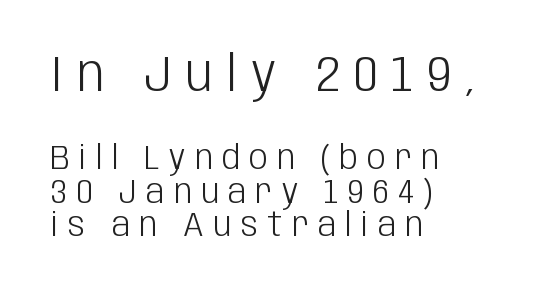
Q: Is the text bold? A: No.
Q: Is the text italic (slanted)? A: No, it is upright.
Q: Is the typeface a serif or a sans-serif typeface? A: Sans-serif.
Q: Is the text underlined? A: No.
Q: How is the paragraph aligned? A: Left-aligned.
Q: Is the spacing between letters normal or unusually wide? A: Unusually wide.
Q: Is the spacing between lines tight, normal or loose? A: Tight.
Q: Which block of text is set in a larger size, the first (top) or the second (bottom)? A: The first (top) one.
Q: Width (condensed, normal, or wide)? A: Condensed.
Q: Stroke contrast? A: Low.
Q: x-height? A: Large.
Q: Monospaced? A: No.
